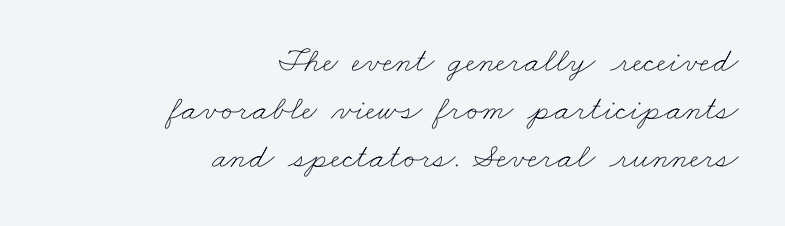
The image shows 35 px thin, wide type; set right-aligned, normal line spacing (1.37x), normal letter spacing, not underlined; low stroke contrast and a small x-height.
